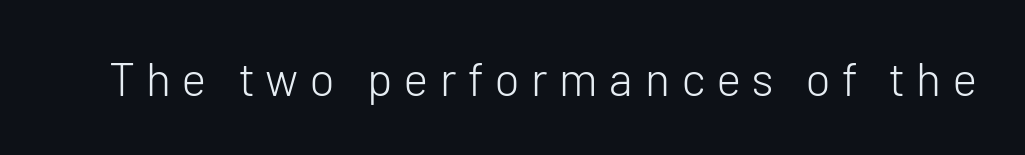
Compared with typical body copy, the letter spacing here is much looser. Rendered with straight, roman letterforms. You could not count columns in this text — the font is proportionally spaced. Counters stay open thanks to moderate or lighter strokes. The zone under the glyphs is completely vacant.
